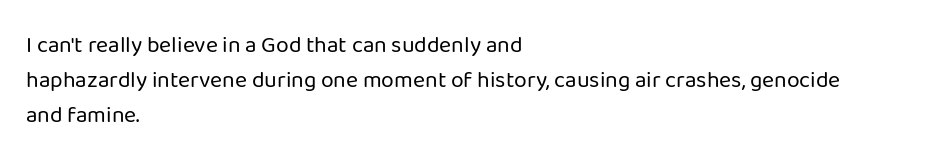
A typesetter would call this leading conventional body-copy spacing. Casual observation: everything's shoved over to the left. Counters stay open thanks to moderate or lighter strokes. The lettering stays uniformly vertical, giving the passage a roman look. No extra tracking has been applied to these lines. The gap between lines stays unmarked.
